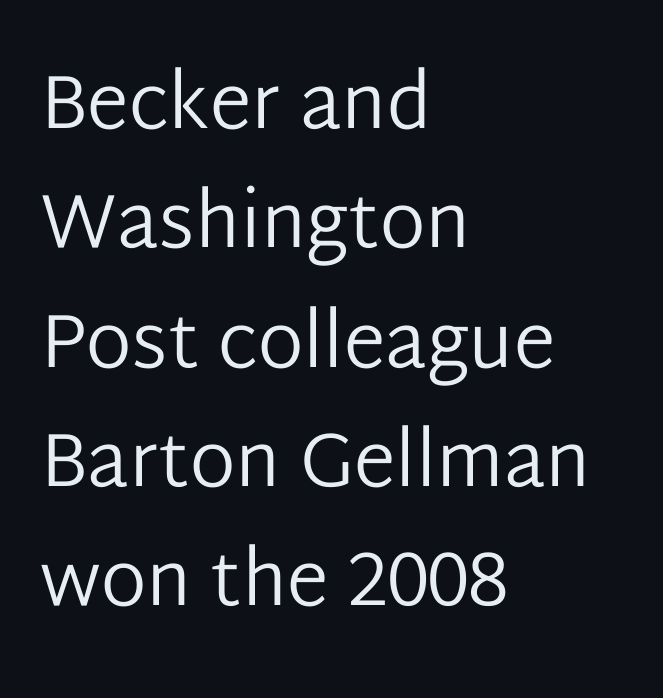
The image shows 76 px regular-weight sans-serif type, upright; set left-aligned, normal line spacing (1.57x), normal letter spacing, not underlined; low stroke contrast and a medium x-height.
